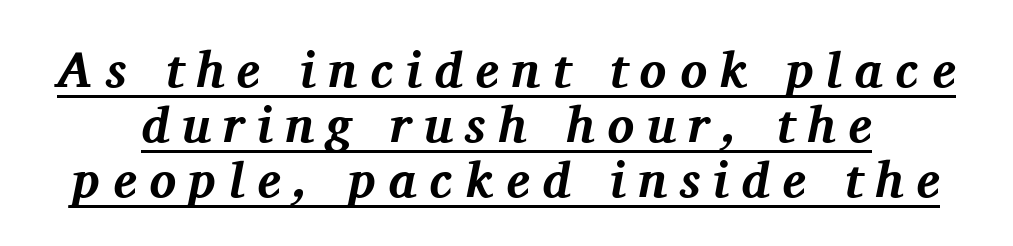
Q: Is the text bold? A: Yes.
Q: Is the text italic (slanted)? A: Yes, it leans right by about 11 degrees.
Q: Is the typeface a serif or a sans-serif typeface? A: Serif.
Q: Is the text underlined? A: Yes.
Q: Is the spacing between letters normal or unusually wide? A: Unusually wide.
Q: Is the spacing between lines tight, normal or loose? A: Tight.
Q: Width (condensed, normal, or wide)? A: Normal.
Q: Stroke contrast? A: Medium.
Q: x-height? A: Medium.
Q: Monospaced? A: No.
